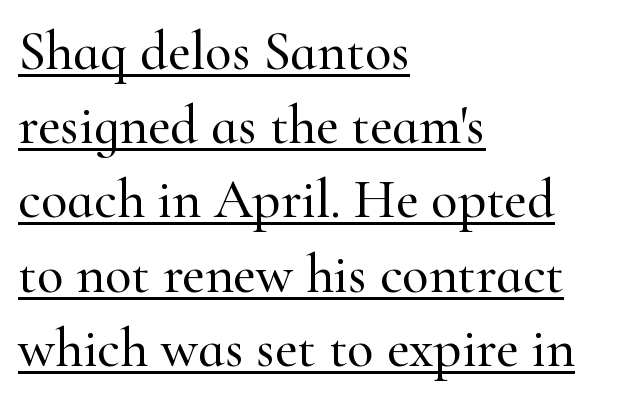
The image shows 55 px serif type, upright; set left-aligned, normal line spacing (1.35x), normal letter spacing, underlined; high stroke contrast and a small x-height.
